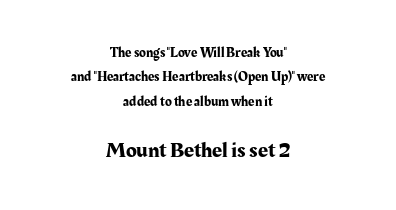
Posture: vertical. Only glyphs here, with clear space below each row. The later block is typeset at a bigger size than the earlier block. Observe the ordinary spacing: letters are neighbours, not strangers. If you folded the block vertically in half, each line would mirror itself in length.
